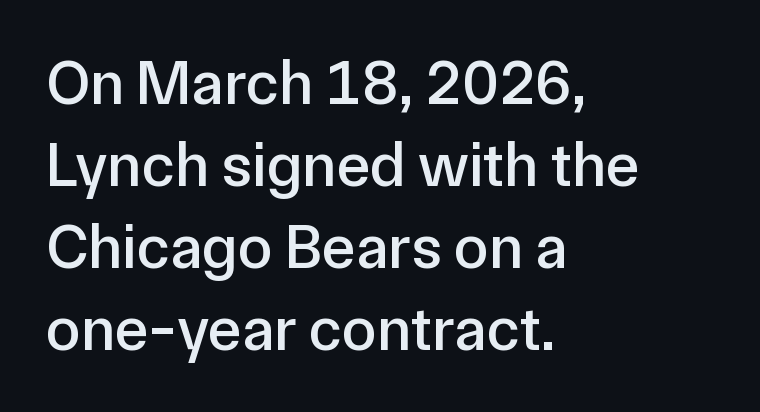
Q: Is the text italic (slanted)? A: No, it is upright.
Q: Is the typeface a serif or a sans-serif typeface? A: Sans-serif.
Q: Is the text underlined? A: No.
Q: How is the paragraph aligned? A: Left-aligned.
Q: Is the spacing between letters normal or unusually wide? A: Normal.
Q: Is the spacing between lines tight, normal or loose? A: Normal.
Q: Width (condensed, normal, or wide)? A: Normal.
Q: Stroke contrast? A: Low.
Q: x-height? A: Medium.
Q: Monospaced? A: No.
